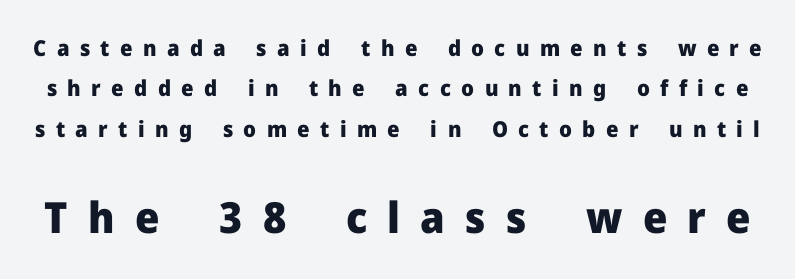
Q: Is the text bold? A: Yes.
Q: Is the text italic (slanted)? A: No, it is upright.
Q: Is the typeface a serif or a sans-serif typeface? A: Sans-serif.
Q: Is the text underlined? A: No.
Q: Is the spacing between letters normal or unusually wide? A: Unusually wide.
Q: Which block of text is set in a larger size, the first (top) or the second (bottom)? A: The second (bottom) one.
Q: Width (condensed, normal, or wide)? A: Normal.
Q: Stroke contrast? A: Low.
Q: x-height? A: Medium.
Q: Monospaced? A: No.
